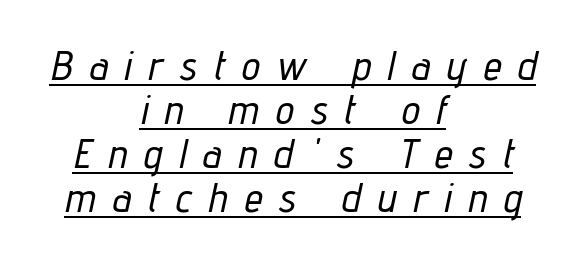
The image shows 41 px condensed type, italic (leaning right); set centered, tight line spacing (1.07x), unusually wide letter spacing (+0.42 em), underlined; low stroke contrast and a medium x-height.
